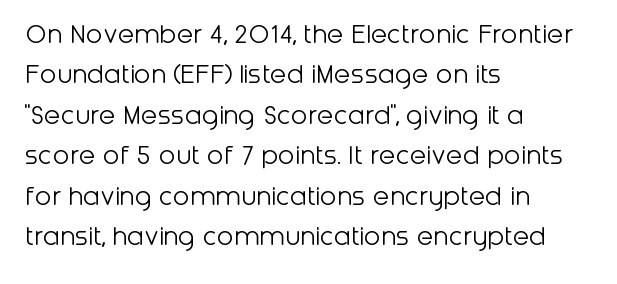
The passage shown is not bold in any degree. Upright lettering throughout. In terms of letterform style, serifs are entirely absent. Here the designer chose a conventional face with non-uniform glyph widths.
